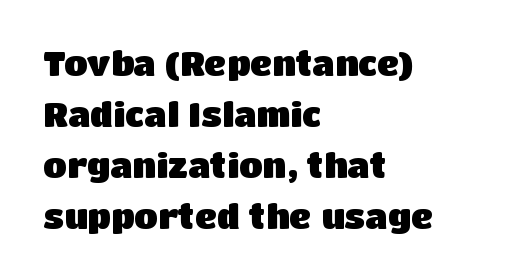
Q: Is the text bold? A: Yes.
Q: Is the text italic (slanted)? A: No, it is upright.
Q: Is the typeface a serif or a sans-serif typeface? A: Sans-serif.
Q: Is the text underlined? A: No.
Q: How is the paragraph aligned? A: Left-aligned.
Q: Is the spacing between letters normal or unusually wide? A: Normal.
Q: Is the spacing between lines tight, normal or loose? A: Normal.
Q: Width (condensed, normal, or wide)? A: Normal.
Q: Stroke contrast? A: Low.
Q: x-height? A: Large.
Q: Monospaced? A: No.
